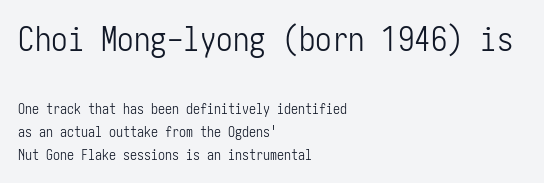
Q: Is the text bold? A: No.
Q: Is the text italic (slanted)? A: No, it is upright.
Q: Is the typeface a serif or a sans-serif typeface? A: Sans-serif.
Q: Is the text underlined? A: No.
Q: How is the paragraph aligned? A: Left-aligned.
Q: Is the spacing between letters normal or unusually wide? A: Normal.
Q: Is the spacing between lines tight, normal or loose? A: Normal.
Q: Which block of text is set in a larger size, the first (top) or the second (bottom)? A: The first (top) one.
Q: Width (condensed, normal, or wide)? A: Condensed.
Q: Stroke contrast? A: Low.
Q: x-height? A: Medium.
